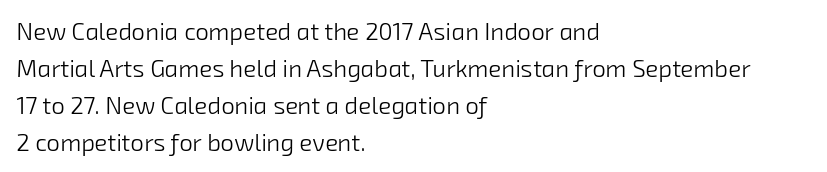
{"bold": "no", "underline": "no", "align": "left", "line_spacing": "normal", "line_spacing_ratio": 1.54, "letter_spacing": "normal", "letter_spacing_em": 0.0, "glyph_px": 24}
